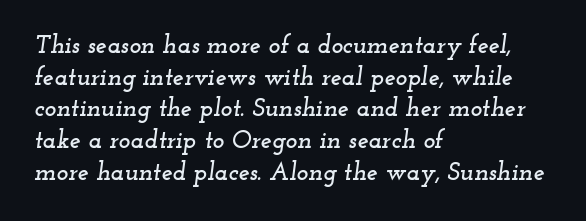
{"italic": "yes", "lean": "right", "slant_degrees": 12, "underline": "no", "align": "left", "line_spacing": "normal", "line_spacing_ratio": 1.27, "letter_spacing": "normal", "letter_spacing_em": 0.0, "glyph_px": 25}
